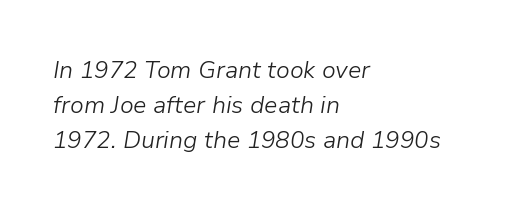
You could call the tracking neutral — neither tight nor loose. Does the lettering tilt? It does — this is italic. Stroke mass is kept to a normal reading level or below. The designer left line spacing at the default. Casual observation: everything's shoved over to the left. Each row of text sits above clean, open space.
